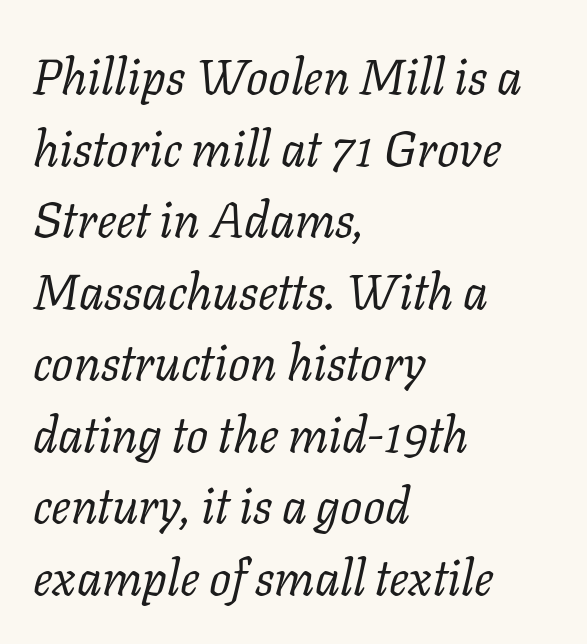
{"serif": "yes", "italic": "yes", "lean": "right", "slant_degrees": 11, "bold": "no", "weight": "regular", "width": "normal", "stroke_contrast": "low", "x_height": "medium", "monospaced": "no", "underline": "no", "align": "left", "line_spacing": "normal", "line_spacing_ratio": 1.46, "letter_spacing": "normal", "letter_spacing_em": 0.0, "glyph_px": 49}
